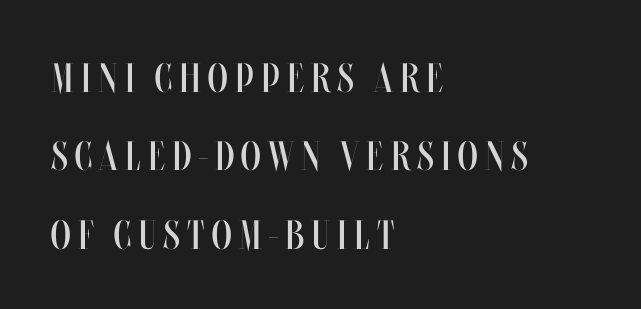
The image shows 41 px regular-weight, condensed type, upright; set left-aligned, loose line spacing (1.91x), not underlined; medium stroke contrast and a large x-height.
